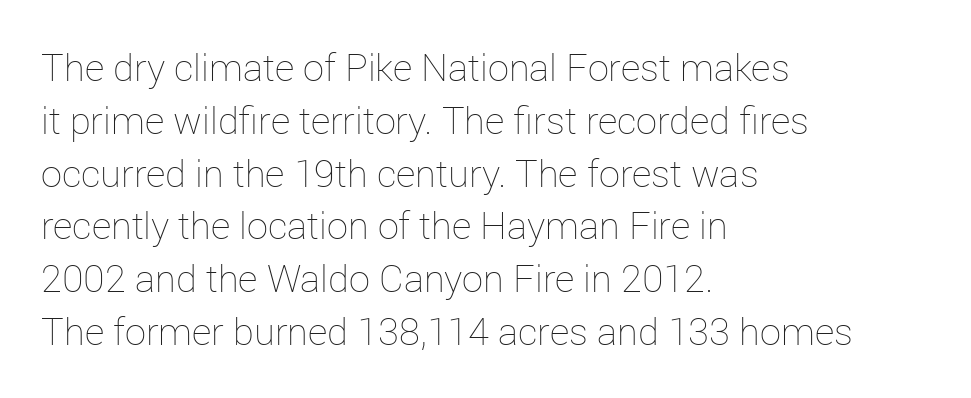
Default kerning and tracking; the words read as compact shapes. The face used here is proportionally spaced, like ordinary book or web type. Each line starts at the same left margin while the right side varies. Whoever set this chose a conventional vertical rhythm. The zone under the glyphs is completely vacant. A light-to-regular cut is what we see here.
